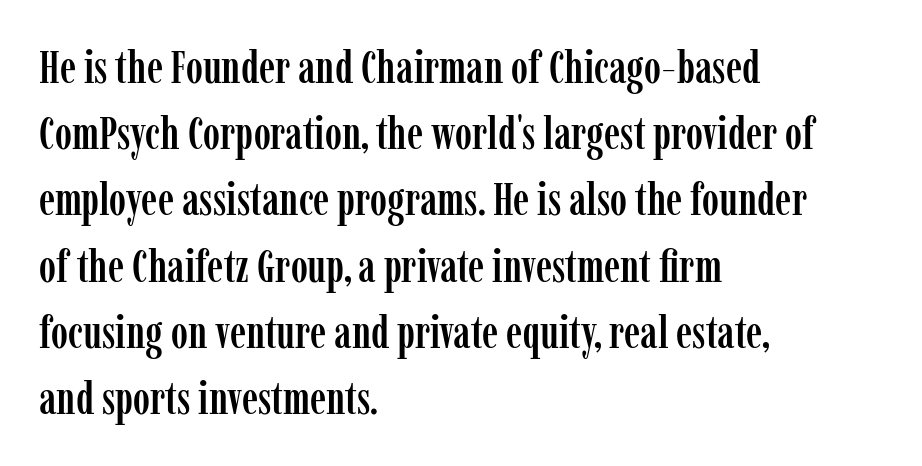
The image shows 46 px condensed serif type, upright; set left-aligned, normal line spacing (1.44x), normal letter spacing, not underlined; low stroke contrast and a medium x-height.
